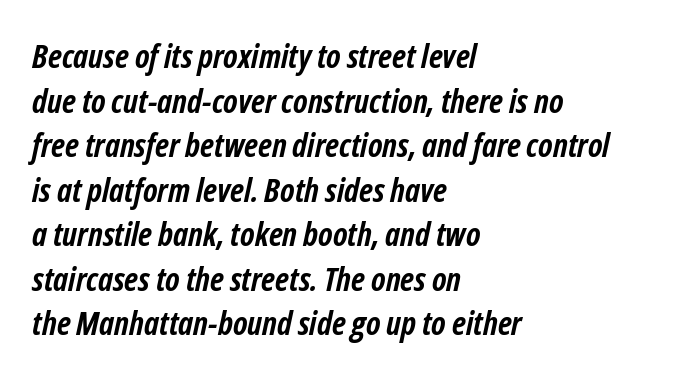
The setting favours the left margin, as ordinary paragraphs usually do. As a designer I'd log this as weight 700, bold. You can tell it's italic because the verticals aren't actually vertical. The block of text has a typical density, with ordinary space between rows. A clean baseline with only descenders dipping below it.
